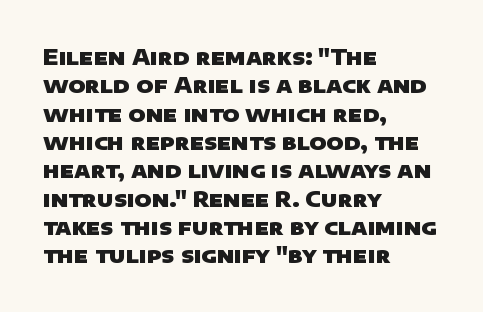
The image shows 21 px bold type; set left-aligned, normal line spacing (1.35x), normal letter spacing, not underlined.
